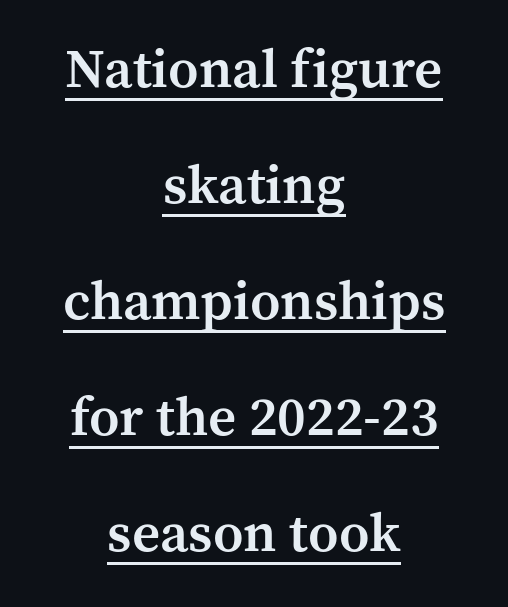
The image shows 55 px semibold serif type, upright; set centered, loose line spacing (2.11x), normal letter spacing, underlined; medium stroke contrast and a medium x-height.
